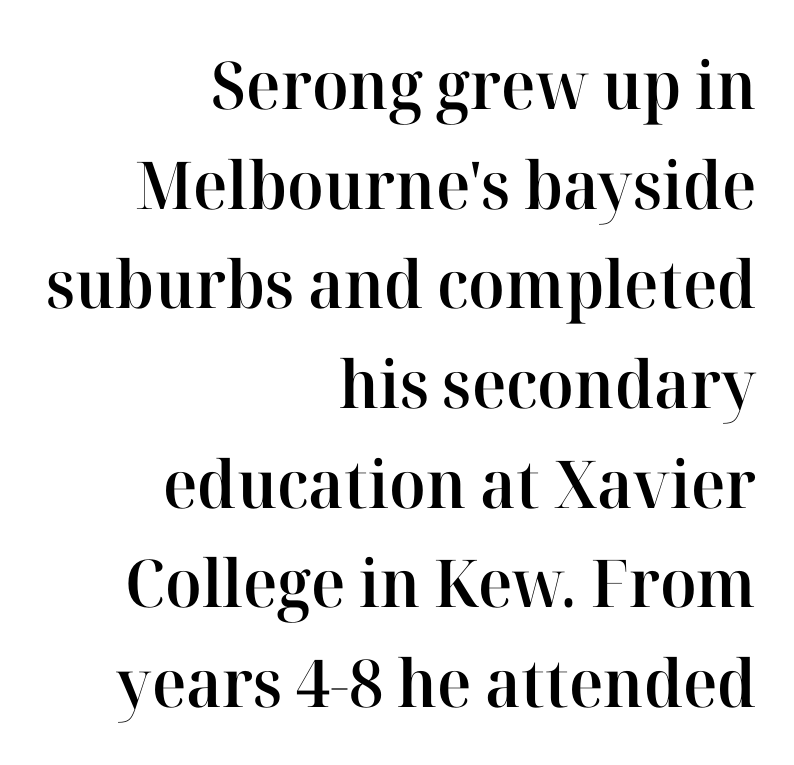
Does the type have serifs? Yes, each stem ends in a small foot. Think of a printed novel: that variable character pitch is what you see here. Caption: standard tracking, unaltered. Notice the strokes are somewhat thickened but not fully heavy: this is a semibold. Caption: multi-line text, flush right, ragged left.
